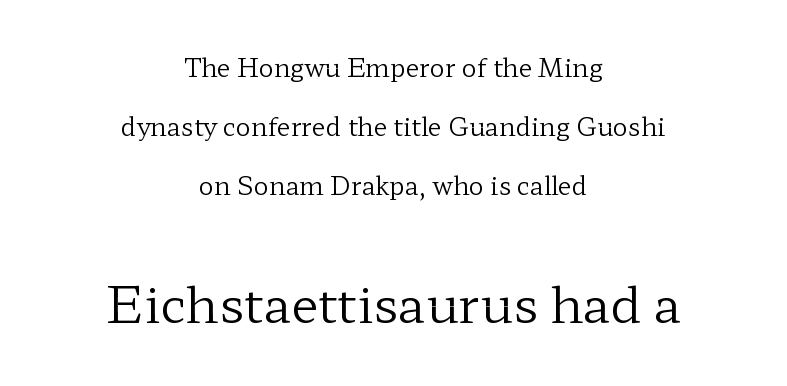
Letters rest on an invisible, unmarked baseline. Each letter keeps its own natural width here, so spacing adapts to shape. The type sits square on the baseline with zero lean. You could call the tracking neutral — neither tight nor loose. Type size steps up from the first block to the second. Heft: none added — not bold.
